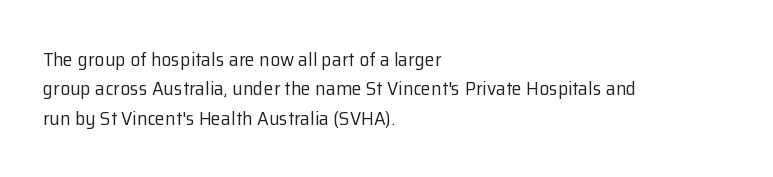
The image shows 20 px text type, upright; set left-aligned, normal line spacing (1.47x), normal letter spacing, not underlined.
